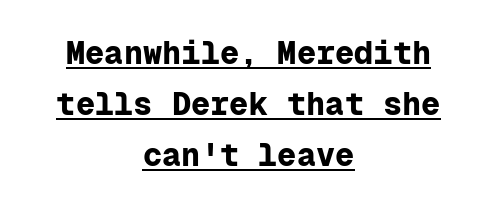
{"serif": "no", "italic": "no", "bold": "yes", "weight": "bold", "width": "normal", "stroke_contrast": "low", "x_height": "medium", "monospaced": "yes", "underline": "yes", "align": "center", "line_spacing": "normal", "line_spacing_ratio": 1.59, "letter_spacing": "normal", "letter_spacing_em": 0.0, "glyph_px": 32}
